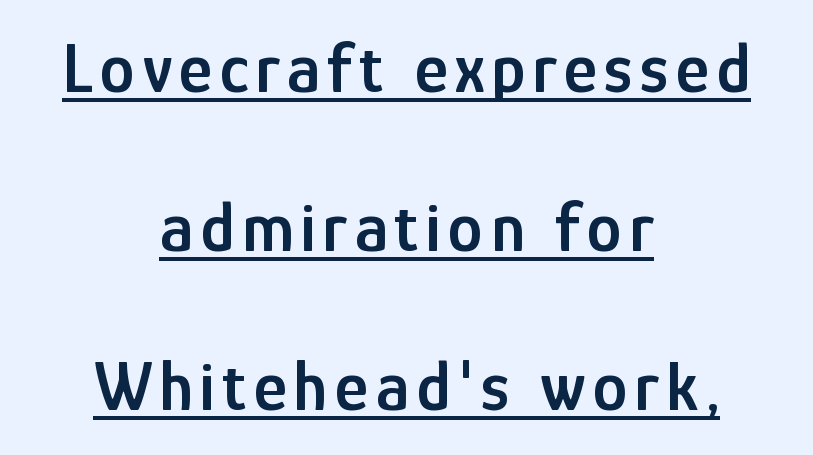
{"serif": "no", "italic": "no", "bold": "semi", "weight": "semibold", "width": "condensed", "stroke_contrast": "low", "x_height": "medium", "monospaced": "no", "underline": "yes", "align": "center", "line_spacing": "loose", "line_spacing_ratio": 2.24, "glyph_px": 71}
